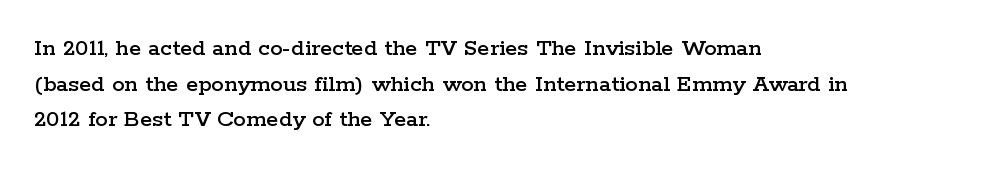
Q: Is the text italic (slanted)? A: No, it is upright.
Q: Is the text underlined? A: No.
Q: How is the paragraph aligned? A: Left-aligned.
Q: Is the spacing between letters normal or unusually wide? A: Normal.
Q: Is the spacing between lines tight, normal or loose? A: Normal.
